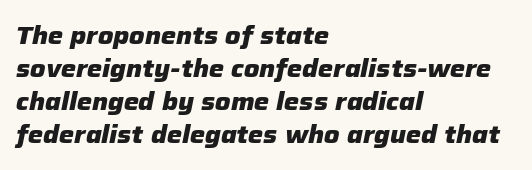
These lines stack with their left ends in a neat column. Characters are canted at an angle relative to the baseline's perpendicular. Rule under the text: the space is simply empty. A typesetter would call this leading conventional body-copy spacing.
